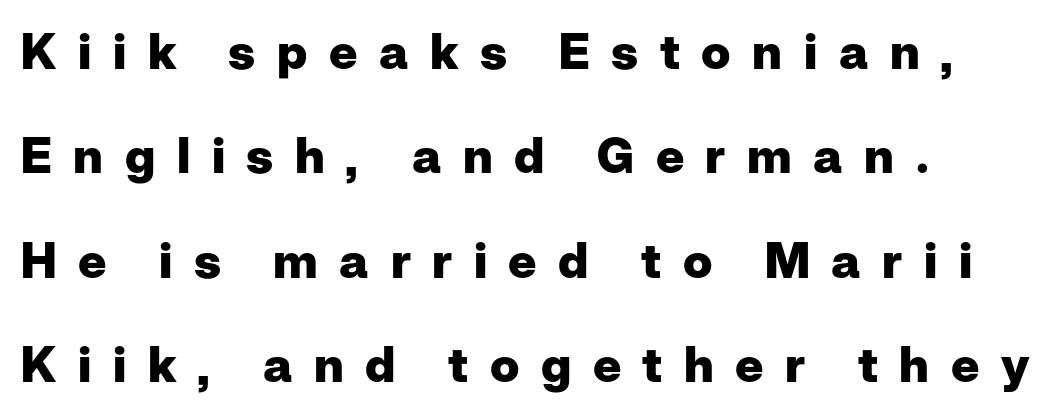
Q: Is the text bold? A: Yes.
Q: Is the text italic (slanted)? A: No, it is upright.
Q: Is the typeface a serif or a sans-serif typeface? A: Sans-serif.
Q: Is the text underlined? A: No.
Q: How is the paragraph aligned? A: Left-aligned.
Q: Is the spacing between letters normal or unusually wide? A: Unusually wide.
Q: Is the spacing between lines tight, normal or loose? A: Loose.
Q: Width (condensed, normal, or wide)? A: Normal.
Q: Stroke contrast? A: Low.
Q: x-height? A: Medium.
Q: Monospaced? A: No.
